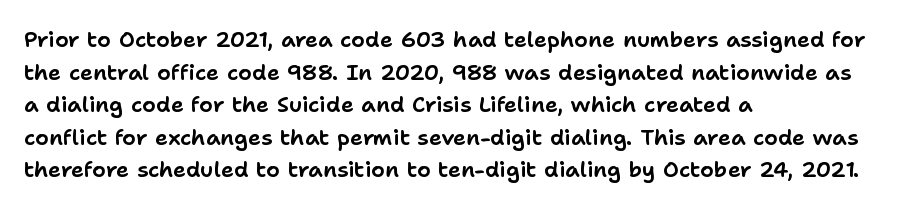
{"italic": "no", "underline": "no", "align": "left", "line_spacing": "normal", "line_spacing_ratio": 1.48, "letter_spacing": "normal", "letter_spacing_em": 0.0, "glyph_px": 22}
